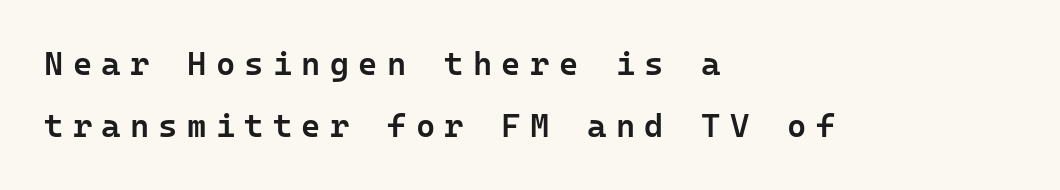
Q: Is the text bold? A: Semi-bold.
Q: Is the text italic (slanted)? A: No, it is upright.
Q: Is the typeface a serif or a sans-serif typeface? A: Sans-serif.
Q: Is the text underlined? A: No.
Q: How is the paragraph aligned? A: Left-aligned.
Q: Is the spacing between letters normal or unusually wide? A: Unusually wide.
Q: Width (condensed, normal, or wide)? A: Normal.
Q: Stroke contrast? A: Low.
Q: x-height? A: Medium.
